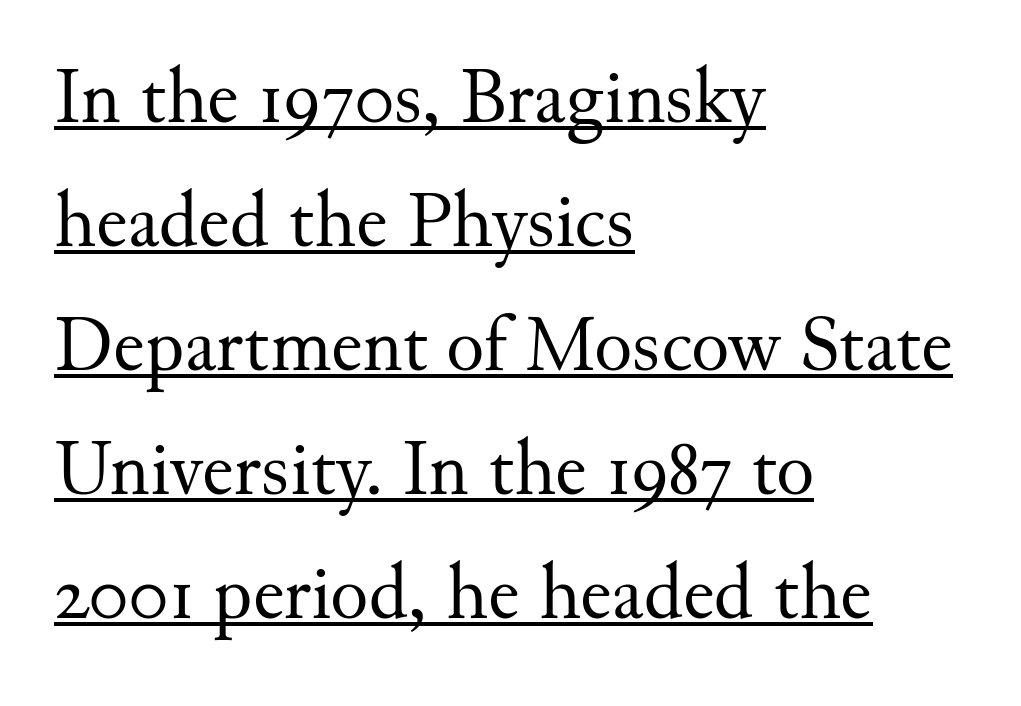
{"serif": "yes", "italic": "no", "bold": "no", "weight": "regular", "width": "normal", "stroke_contrast": "medium", "x_height": "small", "monospaced": "no", "underline": "yes", "align": "left", "line_spacing": "normal", "line_spacing_ratio": 1.57, "letter_spacing": "normal", "letter_spacing_em": 0.0, "glyph_px": 79}
